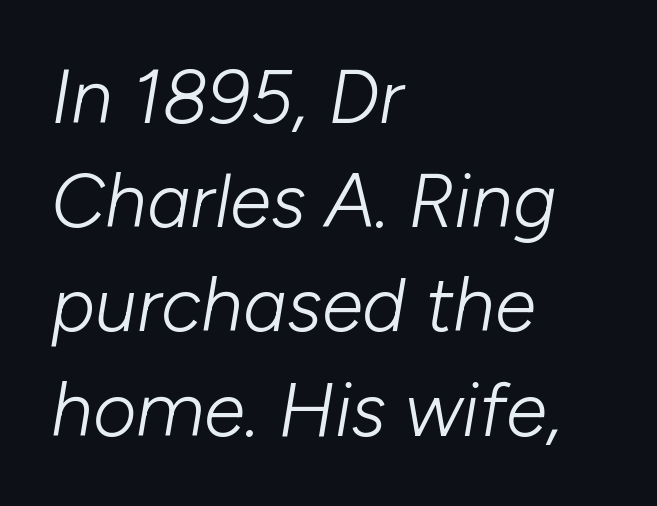
Q: Is the text bold? A: No.
Q: Is the text italic (slanted)? A: Yes, it leans right by about 10 degrees.
Q: Is the text underlined? A: No.
Q: How is the paragraph aligned? A: Left-aligned.
Q: Is the spacing between letters normal or unusually wide? A: Normal.
Q: Is the spacing between lines tight, normal or loose? A: Normal.
Q: Width (condensed, normal, or wide)? A: Normal.
Q: Stroke contrast? A: Low.
Q: x-height? A: Medium.
Q: Monospaced? A: No.
